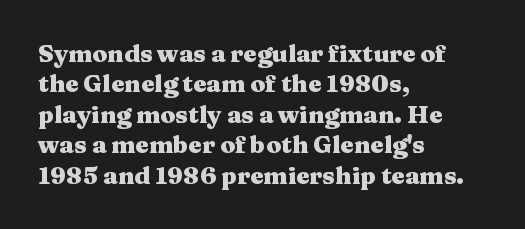
The image shows 24 px bold type, upright; set left-aligned, normal line spacing (1.27x), normal letter spacing, not underlined.
